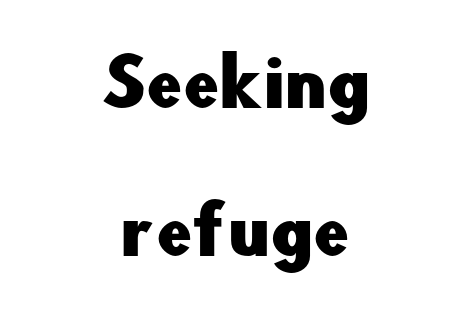
The image shows 64 px sans-serif type, upright; set centered, loose line spacing (2.32x), normal letter spacing, not underlined; low stroke contrast and a small x-height.
